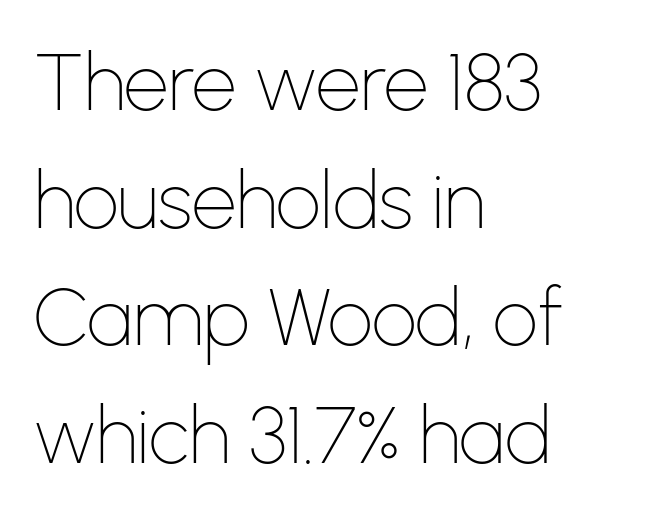
Short note: letters normally spaced. This is not heavy type; no bold has been used. Interline gaps are of average width in this sample. The foot of each line stays bare and open. The typesetter chose a ragged-right arrangement here.
